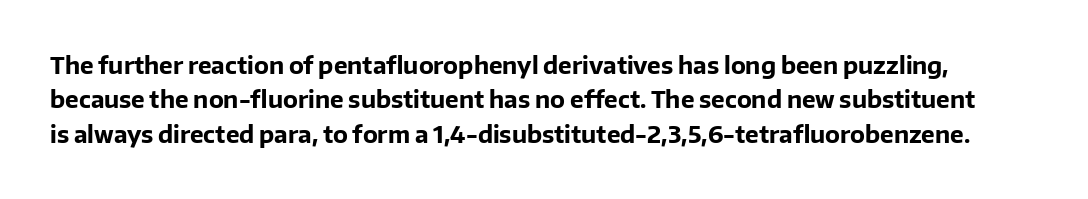
The image shows 23 px bold type, upright; set normal line spacing (1.5x), normal letter spacing, not underlined.
